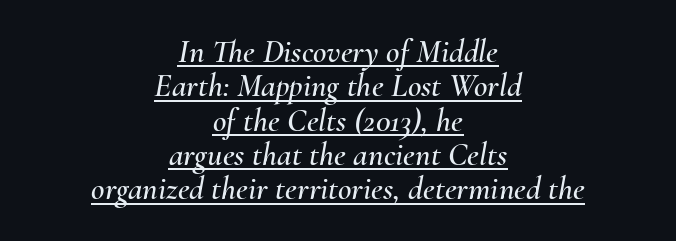
Think of a printed novel: that variable character pitch is what you see here. Every character sits at an angle, as italics do. The leading is snug, giving the passage a crowded texture. Between one letter and the next there's only the usual sliver of space. Casual observation: everything's sitting right in the middle. Compared with undecorated copy, this sample adds a rule below the words.
